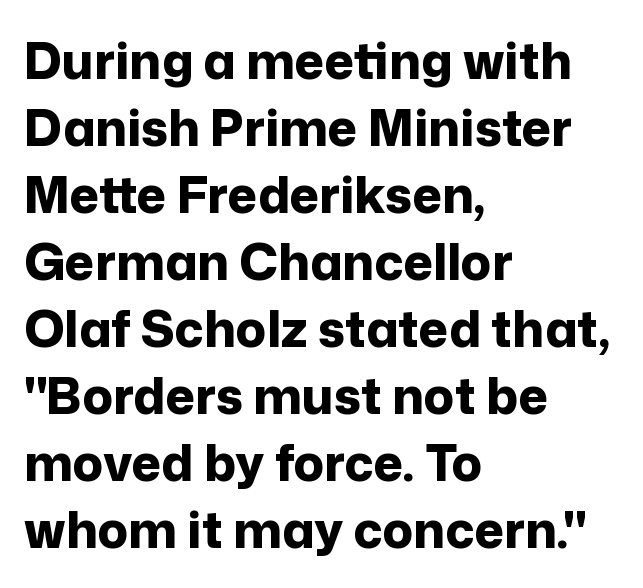
Character widths vary here, with narrow letters taking less room than wide ones. Left-aligned paragraph, ragged on the right. The type is set solid horizontally, with unmodified tracking. Each row of text sits above clean, open space.
